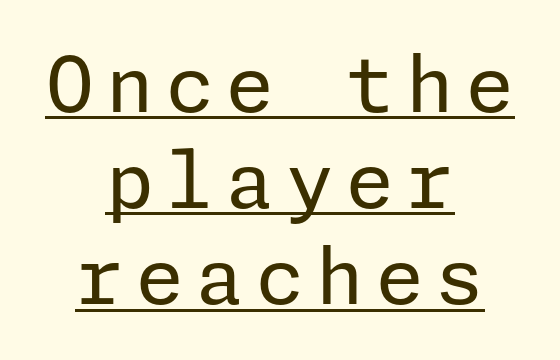
The image shows 77 px regular-weight sans-serif type, upright; set centered, normal line spacing (1.25x), underlined; low stroke contrast and a medium x-height.
